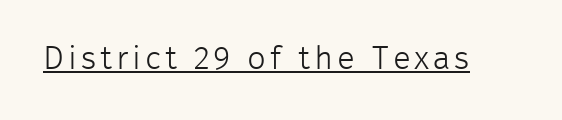
{"serif": "no", "italic": "no", "bold": "no", "weight": "light", "width": "normal", "stroke_contrast": "low", "x_height": "medium", "monospaced": "no", "underline": "yes", "glyph_px": 33}
